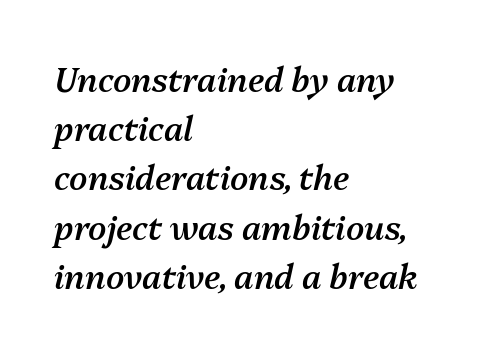
The image shows 33 px semibold type, italic (leaning right); set left-aligned, normal line spacing (1.49x), normal letter spacing, not underlined; medium stroke contrast and a medium x-height.
